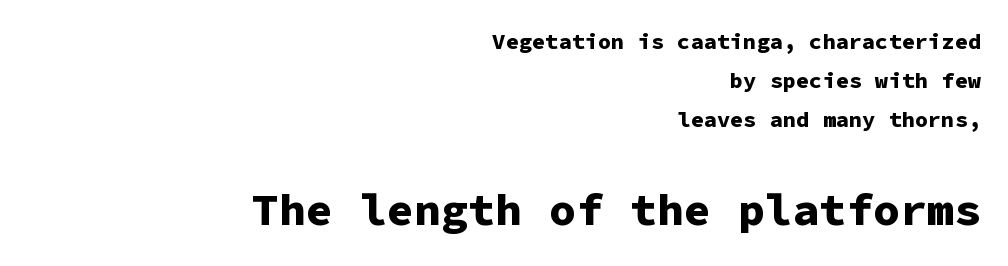
Q: Is the text bold? A: Yes.
Q: Is the text italic (slanted)? A: No, it is upright.
Q: Is the typeface a serif or a sans-serif typeface? A: Sans-serif.
Q: Is the text underlined? A: No.
Q: How is the paragraph aligned? A: Right-aligned.
Q: Is the spacing between letters normal or unusually wide? A: Normal.
Q: Which block of text is set in a larger size, the first (top) or the second (bottom)? A: The second (bottom) one.
Q: Width (condensed, normal, or wide)? A: Normal.
Q: Stroke contrast? A: Low.
Q: x-height? A: Medium.
Q: Monospaced? A: Yes.
